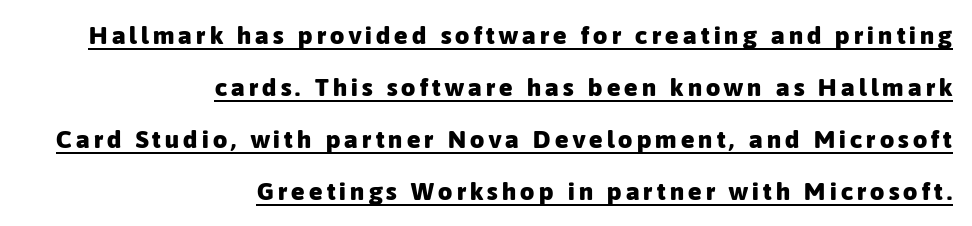
The typesetter has applied underlining to the passage shown. Each line ends at the same right margin while the left side varies. Vertical spacing — loose. Its strokes are broad and dark, the hallmark of bold type. The letters stand straight up with perfectly vertical stems.
